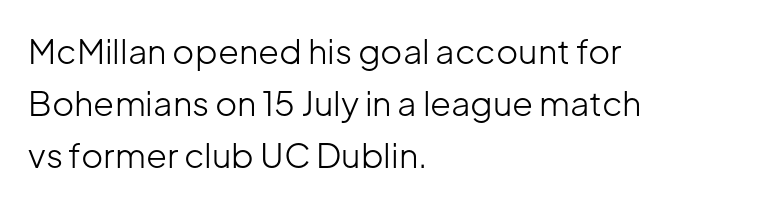
{"serif": "no", "italic": "no", "bold": "no", "weight": "light", "width": "normal", "stroke_contrast": "low", "x_height": "medium", "monospaced": "no", "underline": "no", "align": "left", "line_spacing": "normal", "line_spacing_ratio": 1.53, "letter_spacing": "normal", "letter_spacing_em": 0.0, "glyph_px": 34}
